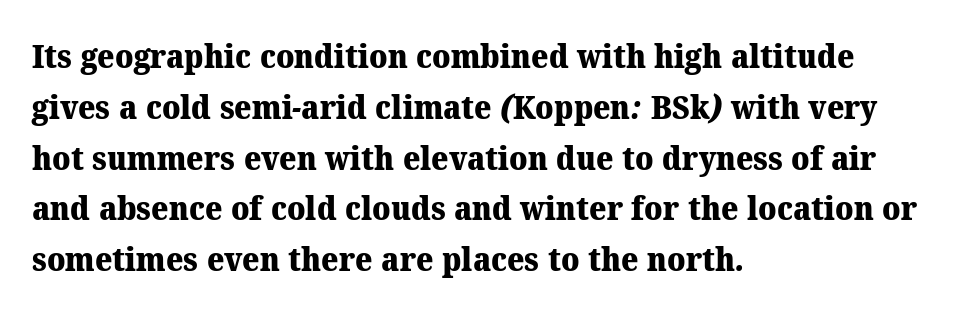
The image shows 33 px heavy serif type; set left-aligned, normal line spacing (1.54x), normal letter spacing, not underlined; medium stroke contrast and a medium x-height.
